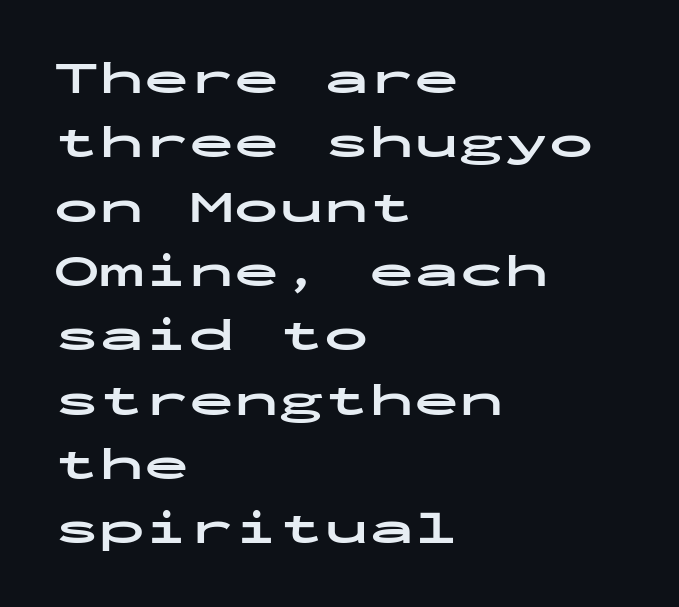
{"serif": "no", "italic": "no", "bold": "yes", "weight": "bold", "width": "wide", "stroke_contrast": "low", "x_height": "medium", "monospaced": "yes", "underline": "no", "align": "left", "line_spacing": "normal", "line_spacing_ratio": 1.43, "letter_spacing": "normal", "letter_spacing_em": 0.0, "glyph_px": 45}
